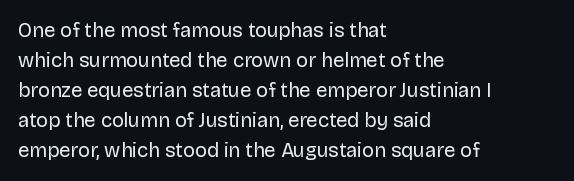
{"italic": "no", "bold": "no", "underline": "no", "align": "left", "line_spacing": "normal", "line_spacing_ratio": 1.5, "letter_spacing": "normal", "letter_spacing_em": 0.0, "glyph_px": 20}
